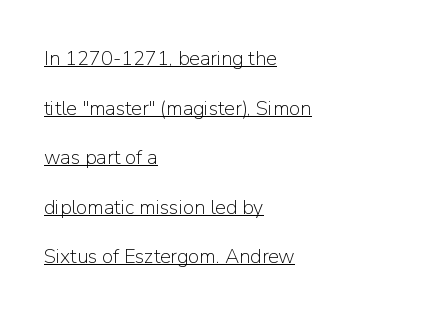
{"italic": "no", "bold": "no", "underline": "yes", "align": "left", "line_spacing": "loose", "line_spacing_ratio": 2.48, "letter_spacing": "normal", "letter_spacing_em": 0.0, "glyph_px": 20}
